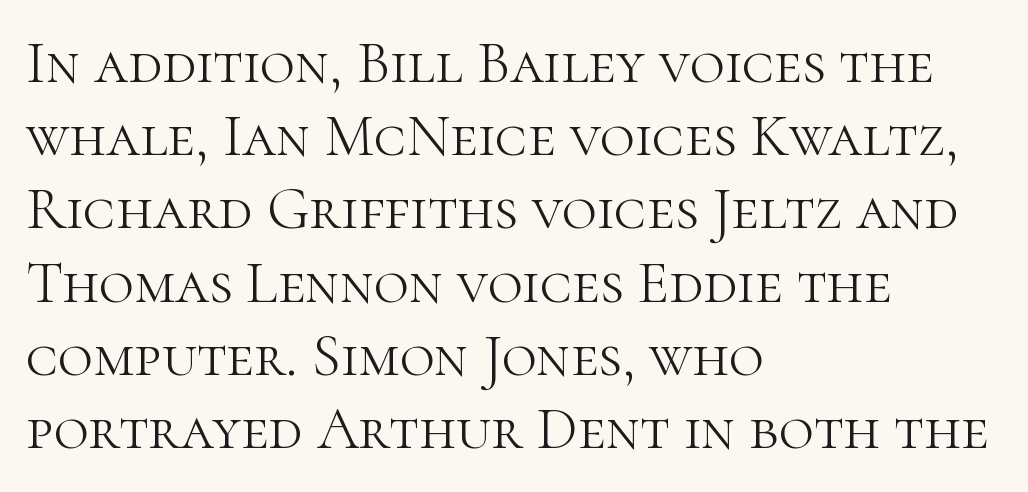
{"serif": "yes", "italic": "no", "bold": "no", "weight": "light", "width": "normal", "stroke_contrast": "high", "x_height": "medium", "monospaced": "no", "underline": "no", "align": "left", "line_spacing_ratio": 1.22, "letter_spacing": "normal", "letter_spacing_em": 0.0, "glyph_px": 60}
